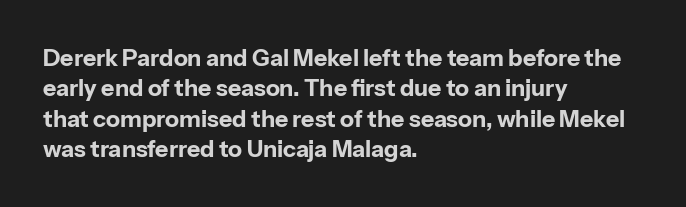
The image shows 23 px bold type, upright; set left-aligned, normal line spacing (1.32x), normal letter spacing, not underlined.
